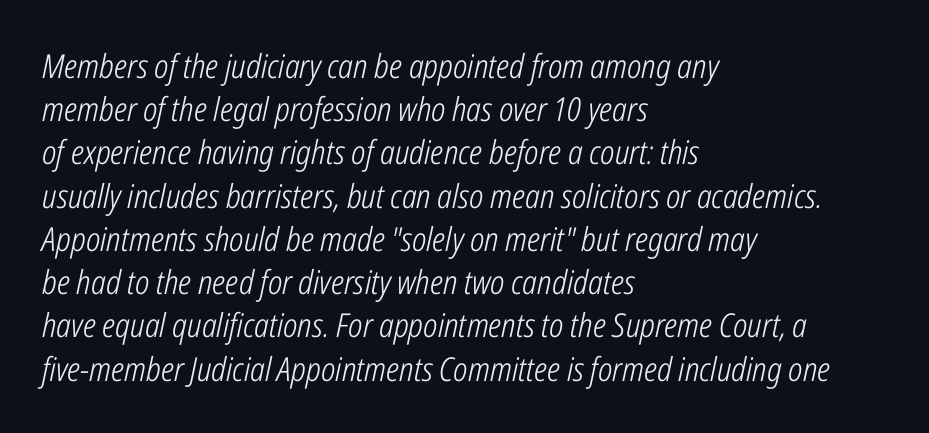
Q: Is the text bold? A: No.
Q: Is the text italic (slanted)? A: Yes, it leans right by about 12 degrees.
Q: Is the text underlined? A: No.
Q: How is the paragraph aligned? A: Left-aligned.
Q: Is the spacing between letters normal or unusually wide? A: Normal.
Q: Is the spacing between lines tight, normal or loose? A: Normal.
Q: Width (condensed, normal, or wide)? A: Condensed.
Q: Stroke contrast? A: Low.
Q: x-height? A: Medium.
Q: Monospaced? A: No.
